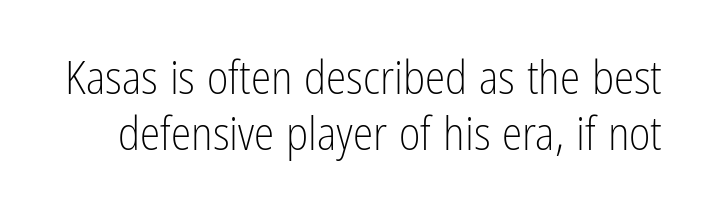
Q: Is the text bold? A: No.
Q: Is the text italic (slanted)? A: No, it is upright.
Q: Is the typeface a serif or a sans-serif typeface? A: Sans-serif.
Q: Is the text underlined? A: No.
Q: Is the spacing between letters normal or unusually wide? A: Normal.
Q: Width (condensed, normal, or wide)? A: Condensed.
Q: Stroke contrast? A: Low.
Q: x-height? A: Medium.
Q: Monospaced? A: No.
